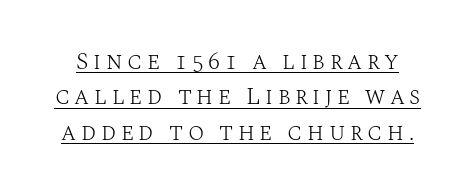
Q: Is the text bold? A: No.
Q: Is the text italic (slanted)? A: No, it is upright.
Q: Is the text underlined? A: Yes.
Q: Is the spacing between lines tight, normal or loose? A: Normal.
